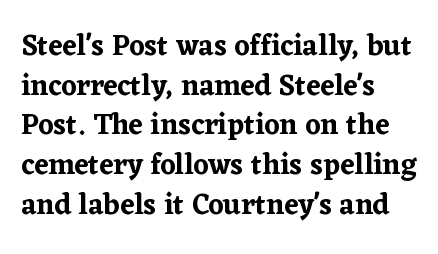
Note: serifs present on the glyphs. Line beginnings align vertically; line endings do not. Notice how the stems are strictly vertical — no italics here. A typesetter would call this proportional, since set widths differ per character. Any mark beneath the type? The region is blank. Regular leading.
